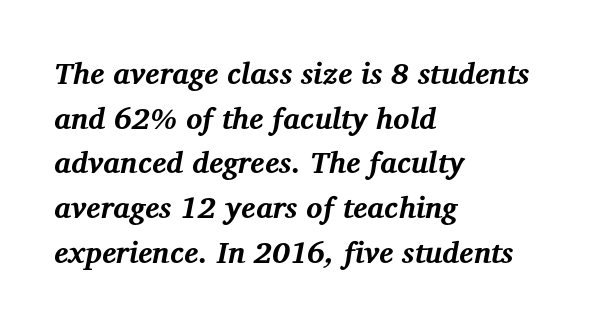
Q: Is the text bold? A: Yes.
Q: Is the text italic (slanted)? A: Yes, it leans right by about 12 degrees.
Q: Is the typeface a serif or a sans-serif typeface? A: Serif.
Q: Is the text underlined? A: No.
Q: How is the paragraph aligned? A: Left-aligned.
Q: Is the spacing between letters normal or unusually wide? A: Normal.
Q: Is the spacing between lines tight, normal or loose? A: Normal.
Q: Width (condensed, normal, or wide)? A: Normal.
Q: Stroke contrast? A: Medium.
Q: x-height? A: Medium.
Q: Monospaced? A: No.
